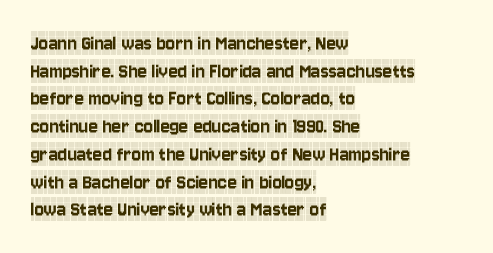
The image shows 22 px text type, upright; set left-aligned, normal line spacing (1.26x), normal letter spacing, not underlined.
